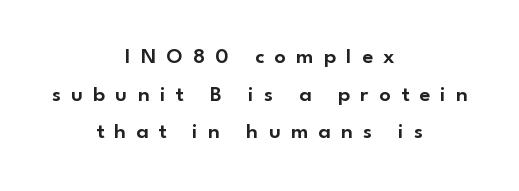
Bare-footed words on every line. Neither beginnings nor endings align; midpoints do. Short note: letters widely spaced. Every character sits straight up, as roman type does.
